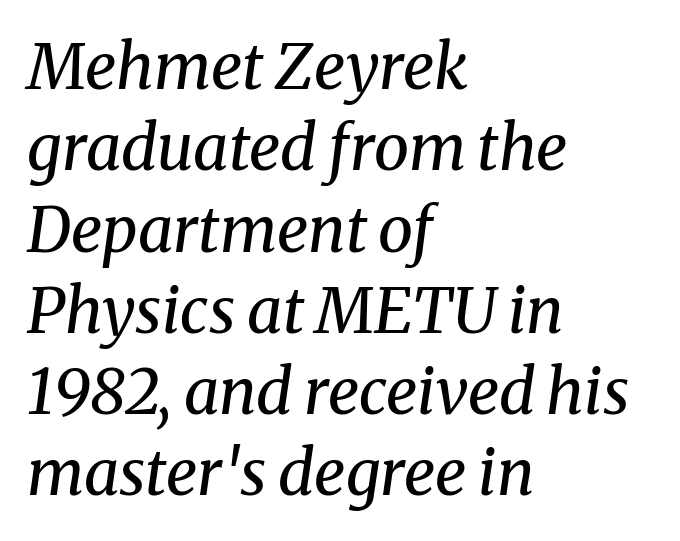
Q: Is the text bold? A: No.
Q: Is the text italic (slanted)? A: Yes, it leans right by about 8 degrees.
Q: Is the typeface a serif or a sans-serif typeface? A: Serif.
Q: Is the text underlined? A: No.
Q: How is the paragraph aligned? A: Left-aligned.
Q: Is the spacing between letters normal or unusually wide? A: Normal.
Q: Is the spacing between lines tight, normal or loose? A: Normal.
Q: Width (condensed, normal, or wide)? A: Normal.
Q: Stroke contrast? A: Medium.
Q: x-height? A: Medium.
Q: Monospaced? A: No.
